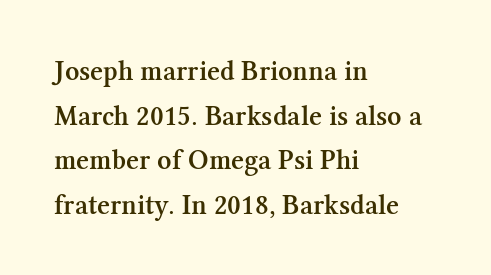
Students, this is semibold: more ink than regular, less than bold. Typeset ragged right — the left edge is the straight one. A roman cut, with each character standing at attention. This rendering features lettering with no underline.
